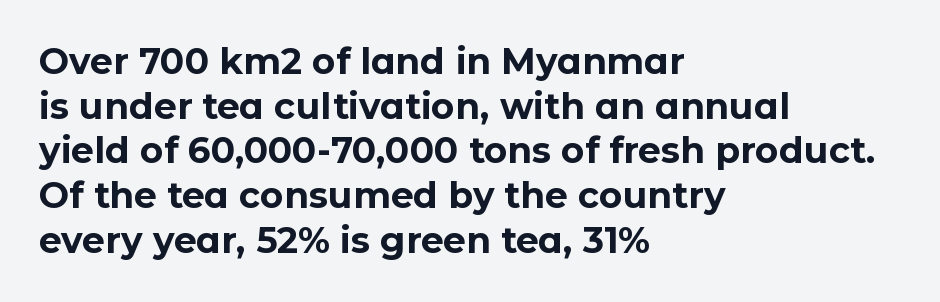
This sample uses plain, unmodified letter spacing. Horizontal alignment here is leftward, the default for most running prose. Varying glyph widths throughout — classic text-font behaviour. The gap between lines stays unmarked. Tall strokes in this sample are plumb rather than angled.
